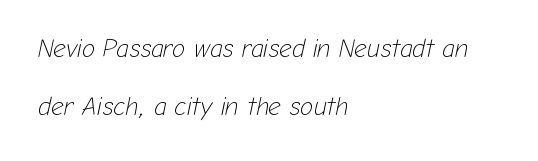
Q: Is the text bold? A: No.
Q: Is the text italic (slanted)? A: Yes, it leans right by about 12 degrees.
Q: Is the text underlined? A: No.
Q: How is the paragraph aligned? A: Left-aligned.
Q: Is the spacing between letters normal or unusually wide? A: Normal.
Q: Is the spacing between lines tight, normal or loose? A: Loose.
